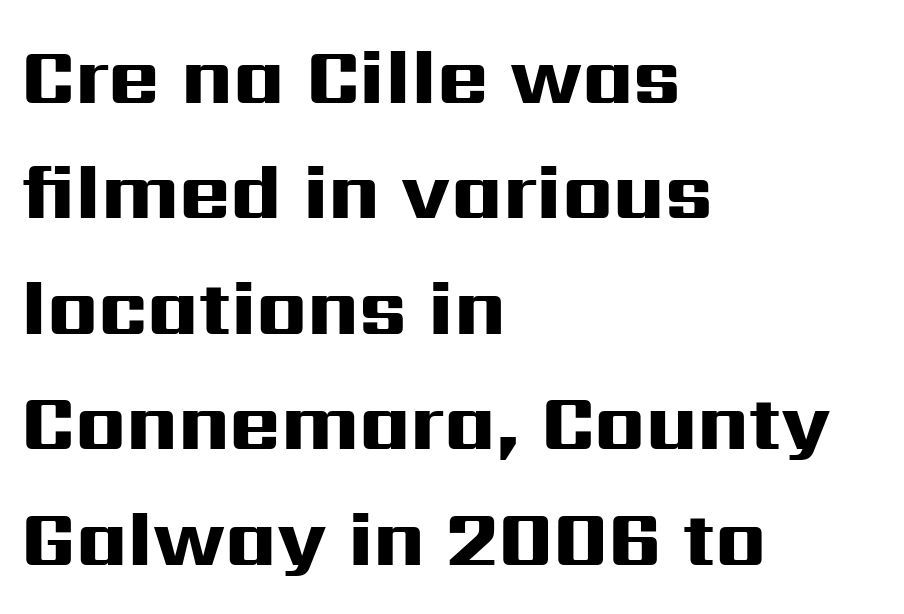
Q: Is the text bold? A: Yes.
Q: Is the text italic (slanted)? A: No, it is upright.
Q: Is the typeface a serif or a sans-serif typeface? A: Sans-serif.
Q: Is the text underlined? A: No.
Q: How is the paragraph aligned? A: Left-aligned.
Q: Is the spacing between letters normal or unusually wide? A: Normal.
Q: Is the spacing between lines tight, normal or loose? A: Normal.
Q: Width (condensed, normal, or wide)? A: Wide.
Q: Stroke contrast? A: High.
Q: x-height? A: Medium.
Q: Monospaced? A: No.
